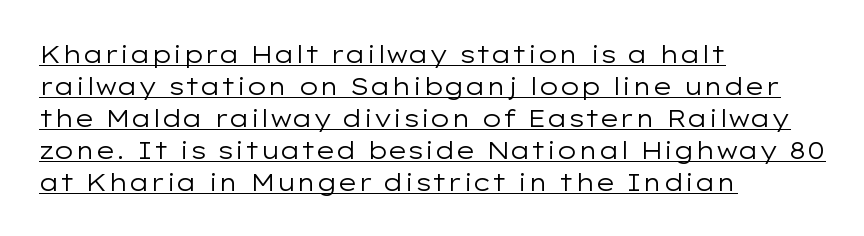
{"italic": "no", "bold": "no", "underline": "yes", "align": "left", "line_spacing": "normal", "line_spacing_ratio": 1.33, "letter_spacing": "normal", "letter_spacing_em": 0.0, "glyph_px": 24}
